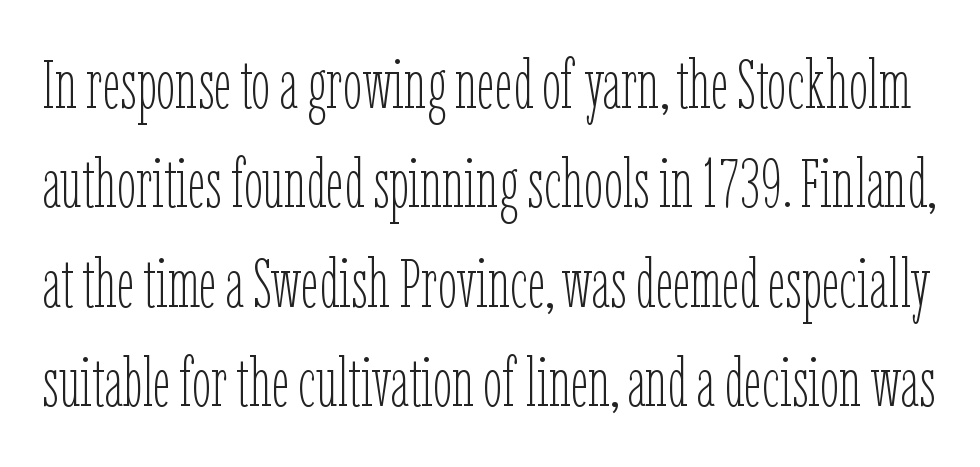
Q: Is the text bold? A: No.
Q: Is the text italic (slanted)? A: No, it is upright.
Q: Is the text underlined? A: No.
Q: Is the spacing between letters normal or unusually wide? A: Normal.
Q: Is the spacing between lines tight, normal or loose? A: Normal.
Q: Width (condensed, normal, or wide)? A: Condensed.
Q: Stroke contrast? A: Low.
Q: x-height? A: Medium.
Q: Monospaced? A: No.
